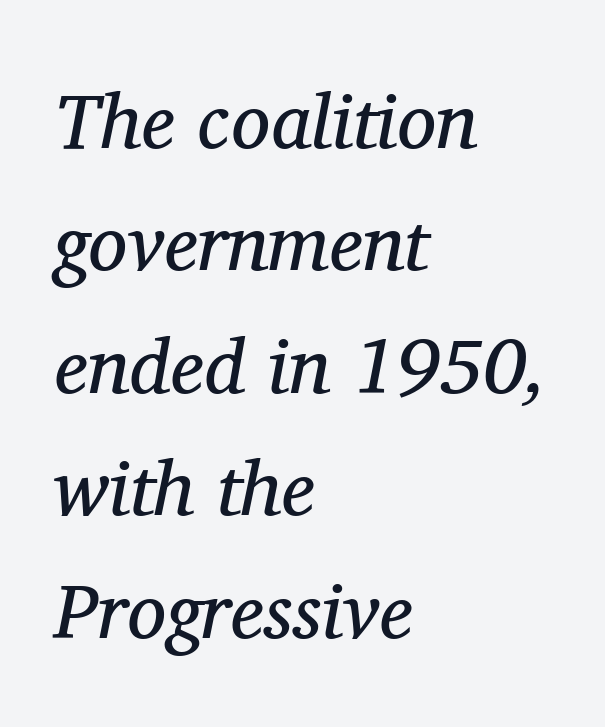
{"serif": "yes", "italic": "yes", "lean": "right", "slant_degrees": 11, "bold": "no", "weight": "regular", "width": "normal", "stroke_contrast": "medium", "x_height": "medium", "monospaced": "no", "underline": "no", "align": "left", "line_spacing": "normal", "line_spacing_ratio": 1.57, "letter_spacing": "normal", "letter_spacing_em": 0.0, "glyph_px": 78}
